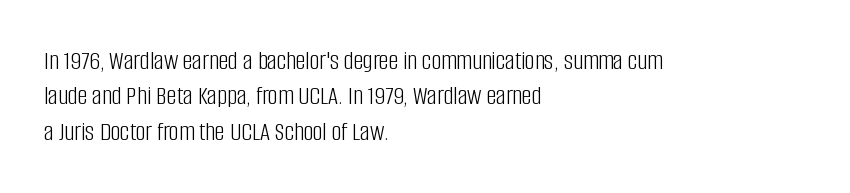
Q: Is the text bold? A: No.
Q: Is the text italic (slanted)? A: No, it is upright.
Q: Is the text underlined? A: No.
Q: How is the paragraph aligned? A: Left-aligned.
Q: Is the spacing between letters normal or unusually wide? A: Normal.
Q: Is the spacing between lines tight, normal or loose? A: Normal.
